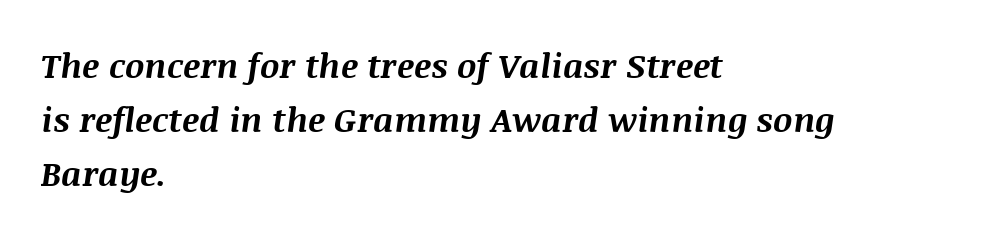
{"italic": "yes", "lean": "right", "slant_degrees": 8, "bold": "yes", "weight": "bold", "width": "normal", "stroke_contrast": "medium", "x_height": "large", "monospaced": "no", "underline": "no", "align": "left", "line_spacing": "normal", "line_spacing_ratio": 1.59, "letter_spacing": "normal", "letter_spacing_em": 0.0, "glyph_px": 34}
